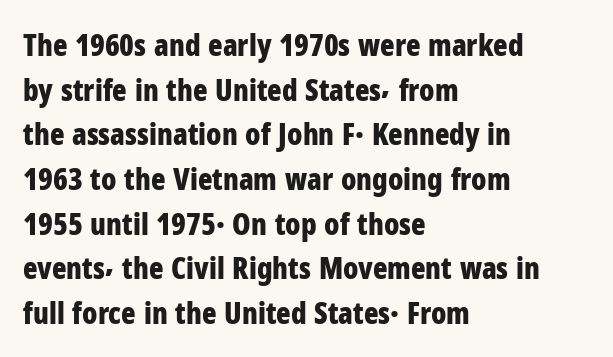
Type style note: lacks serifs. A typesetter would call this proportional, since set widths differ per character. Designer's note — italics off, roman on. Weight check: bold — yes, fully. This sample keeps an unexceptional amount of space between lines.
